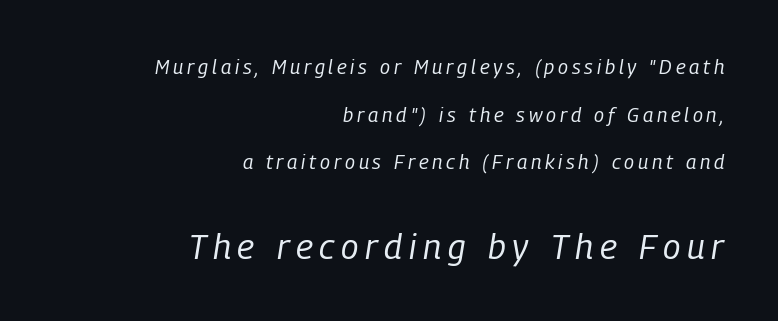
Q: Is the text bold? A: No.
Q: Is the text italic (slanted)? A: Yes, it leans right by about 9 degrees.
Q: Is the text underlined? A: No.
Q: How is the paragraph aligned? A: Right-aligned.
Q: Is the spacing between lines tight, normal or loose? A: Loose.
Q: Which block of text is set in a larger size, the first (top) or the second (bottom)? A: The second (bottom) one.
Q: Width (condensed, normal, or wide)? A: Condensed.
Q: Stroke contrast? A: Low.
Q: x-height? A: Medium.
Q: Monospaced? A: No.
